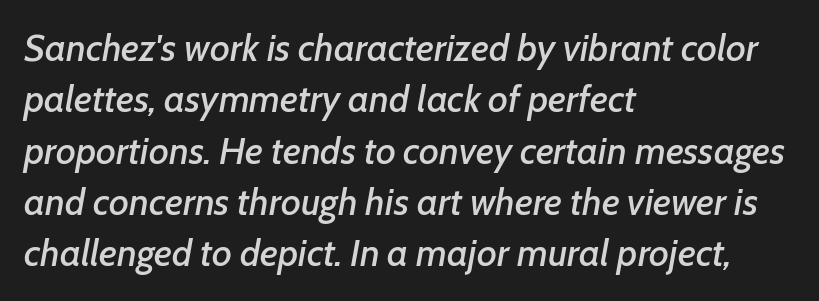
Q: Is the text italic (slanted)? A: Yes, it leans right by about 7 degrees.
Q: Is the text underlined? A: No.
Q: How is the paragraph aligned? A: Left-aligned.
Q: Is the spacing between letters normal or unusually wide? A: Normal.
Q: Is the spacing between lines tight, normal or loose? A: Normal.
Q: Width (condensed, normal, or wide)? A: Normal.
Q: Stroke contrast? A: Low.
Q: x-height? A: Medium.
Q: Monospaced? A: No.
